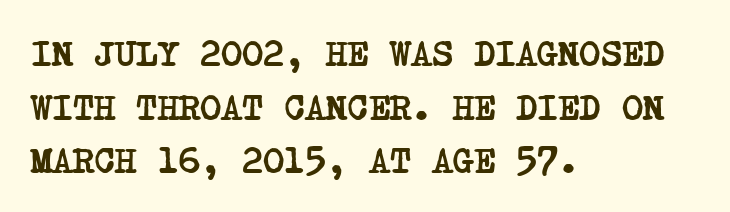
Characters follow at the spacing the type designer built in. Horizontal bands of white between lines are of average thickness. These lines are composed in type with serifs. The foot of each line stays bare and open. The face used here has the dense, thick strokes of a bold.
